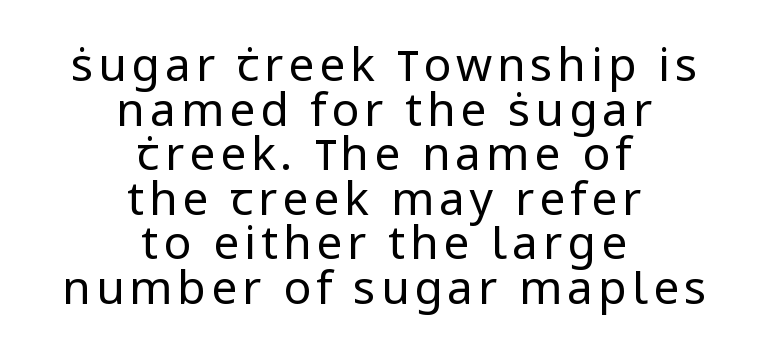
Q: Is the text bold? A: No.
Q: Is the text italic (slanted)? A: No, it is upright.
Q: Is the typeface a serif or a sans-serif typeface? A: Sans-serif.
Q: Is the text underlined? A: No.
Q: How is the paragraph aligned? A: Centered.
Q: Is the spacing between lines tight, normal or loose? A: Tight.
Q: Width (condensed, normal, or wide)? A: Normal.
Q: Stroke contrast? A: Low.
Q: x-height? A: Medium.
Q: Monospaced? A: No.
